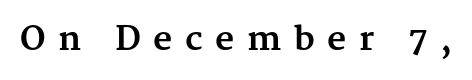
Old-style or modern, the face here clearly has serifs. The letters advance in unequal steps, a hallmark of proportional type. These lines carry a lot of weight — the face is fully bold. Letters rest on an invisible, unmarked baseline. Each word looks stretched out because of the extra space between its letters. The letters stand upright; this is a roman face.
